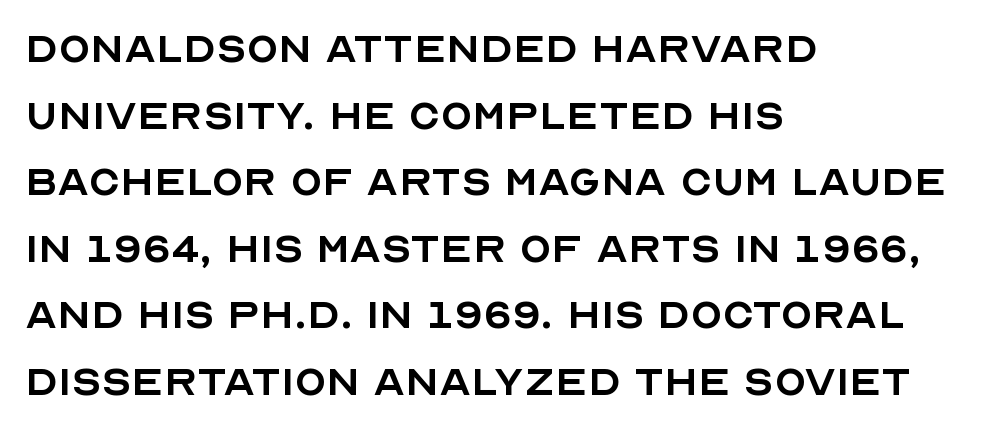
Q: Is the text bold? A: No.
Q: Is the text italic (slanted)? A: No, it is upright.
Q: Is the typeface a serif or a sans-serif typeface? A: Sans-serif.
Q: Is the text underlined? A: No.
Q: How is the paragraph aligned? A: Left-aligned.
Q: Is the spacing between letters normal or unusually wide? A: Normal.
Q: Is the spacing between lines tight, normal or loose? A: Normal.
Q: Width (condensed, normal, or wide)? A: Normal.
Q: x-height? A: Large.
Q: Monospaced? A: No.
